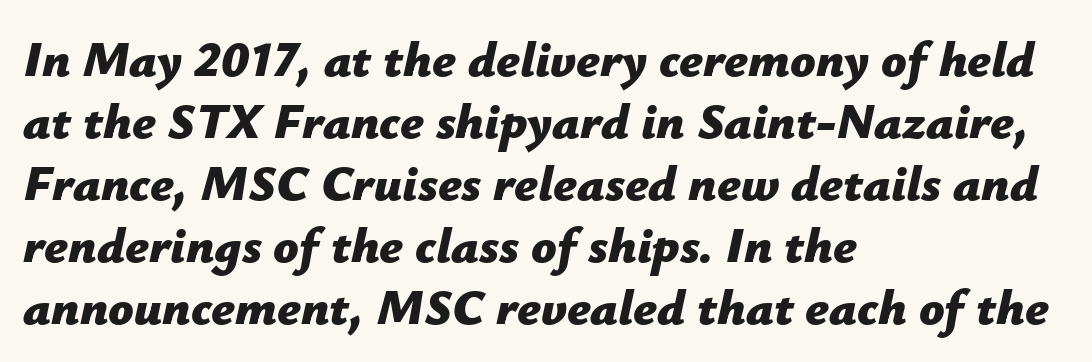
The image shows 50 px bold type, italic (leaning right); set left-aligned, line spacing 1.24x, normal letter spacing, not underlined; low stroke contrast and a medium x-height.
